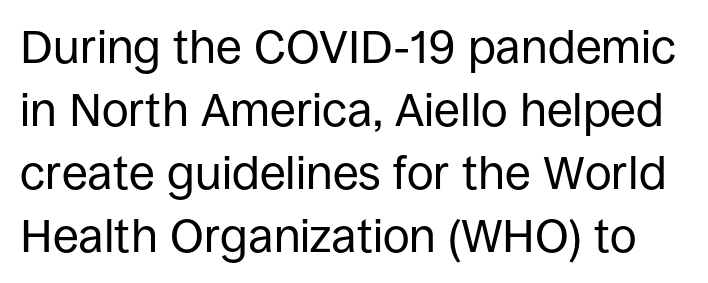
The image shows 47 px regular-weight sans-serif type, upright; set normal line spacing (1.34x), normal letter spacing, not underlined; low stroke contrast and a large x-height.
